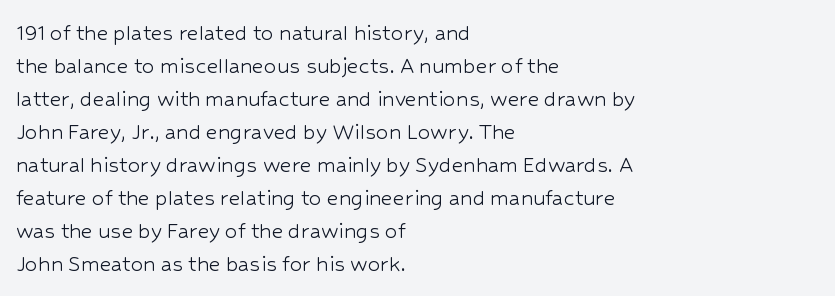
The image shows 25 px text type, upright; set left-aligned, normal line spacing (1.32x), normal letter spacing, not underlined.
